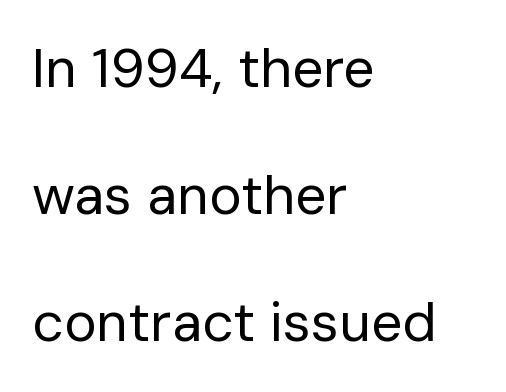
Q: Is the text bold? A: No.
Q: Is the text italic (slanted)? A: No, it is upright.
Q: Is the typeface a serif or a sans-serif typeface? A: Sans-serif.
Q: Is the text underlined? A: No.
Q: How is the paragraph aligned? A: Left-aligned.
Q: Is the spacing between letters normal or unusually wide? A: Normal.
Q: Is the spacing between lines tight, normal or loose? A: Loose.
Q: Width (condensed, normal, or wide)? A: Normal.
Q: Stroke contrast? A: Low.
Q: x-height? A: Medium.
Q: Monospaced? A: No.
